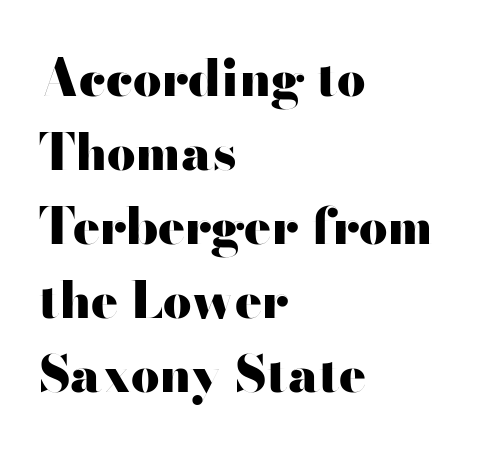
The type is set solid horizontally, with unmodified tracking. Summary of vertical rhythm: regular, with standard interline spacing. Chunky letters — that's bold for sure. The letters advance in unequal steps, a hallmark of proportional type.
